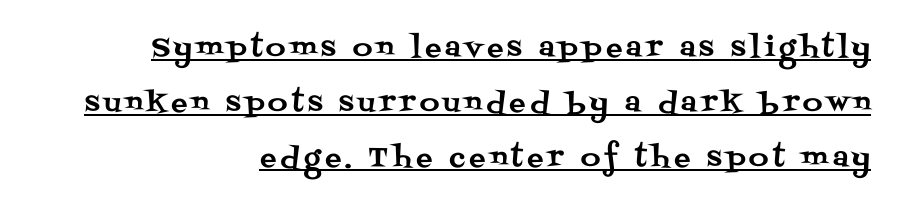
The lettering is marked with a stroke running underneath it. Leading is clearly above the norm, producing a sparse column. Notice how the stems are strictly vertical — no italics here. Line ends are locked; line starts wander.
